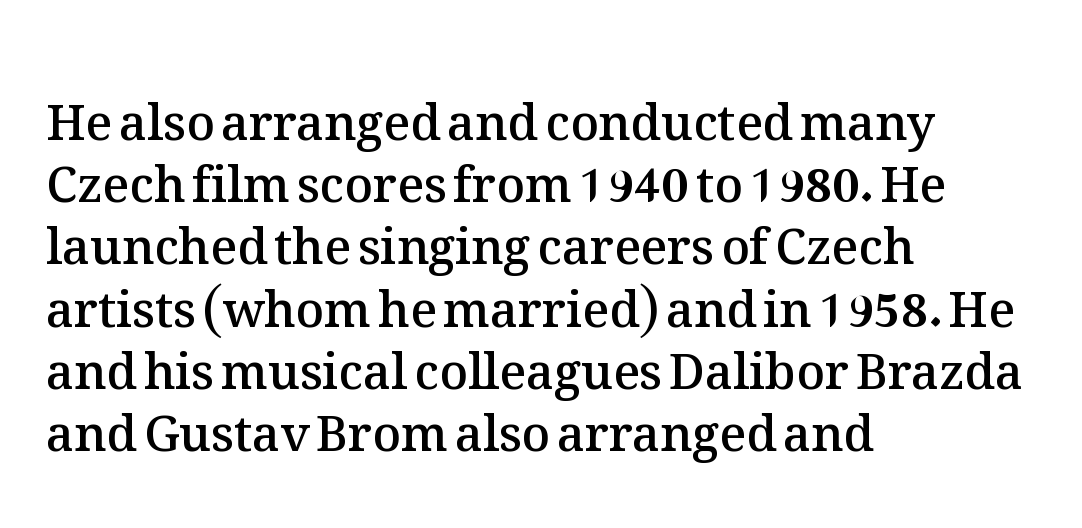
{"italic": "no", "bold": "semi", "weight": "semibold", "width": "normal", "stroke_contrast": "medium", "x_height": "medium", "monospaced": "no", "underline": "no", "align": "left", "line_spacing": "normal", "line_spacing_ratio": 1.27, "letter_spacing": "normal", "letter_spacing_em": 0.0, "glyph_px": 49}
